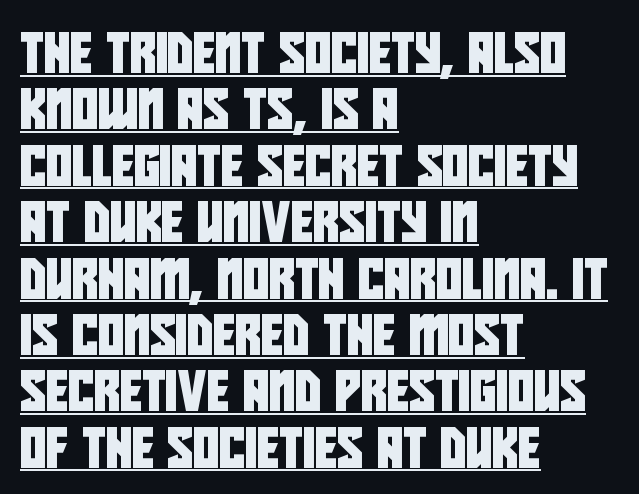
Q: Is the typeface a serif or a sans-serif typeface? A: Sans-serif.
Q: Is the text underlined? A: Yes.
Q: How is the paragraph aligned? A: Left-aligned.
Q: Is the spacing between letters normal or unusually wide? A: Normal.
Q: Is the spacing between lines tight, normal or loose? A: Normal.
Q: Width (condensed, normal, or wide)? A: Condensed.
Q: Stroke contrast? A: Low.
Q: x-height? A: Large.
Q: Monospaced? A: No.
